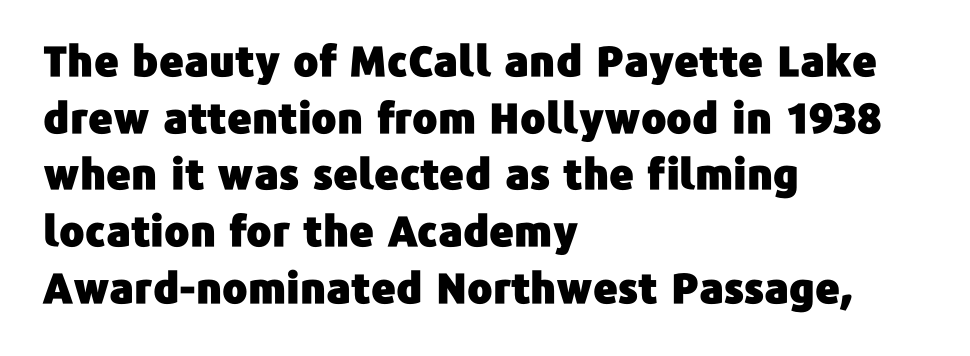
{"serif": "no", "italic": "no", "width": "normal", "stroke_contrast": "low", "x_height": "medium", "monospaced": "no", "underline": "no", "align": "left", "line_spacing": "normal", "line_spacing_ratio": 1.35, "letter_spacing": "normal", "letter_spacing_em": 0.0, "glyph_px": 42}
